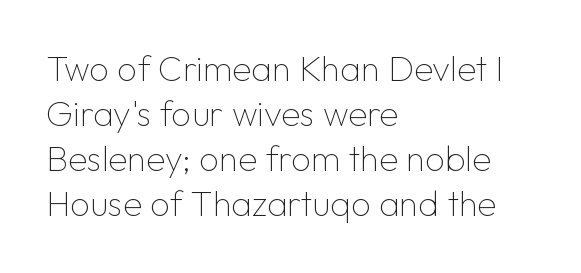
The image shows 35 px thin sans-serif type, upright; set left-aligned, normal line spacing (1.29x), normal letter spacing, not underlined; low stroke contrast and a medium x-height.
